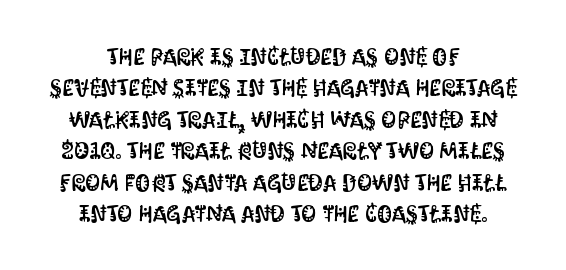
The image shows 24 px text type, upright; set centered, normal line spacing (1.31x), normal letter spacing, not underlined.
